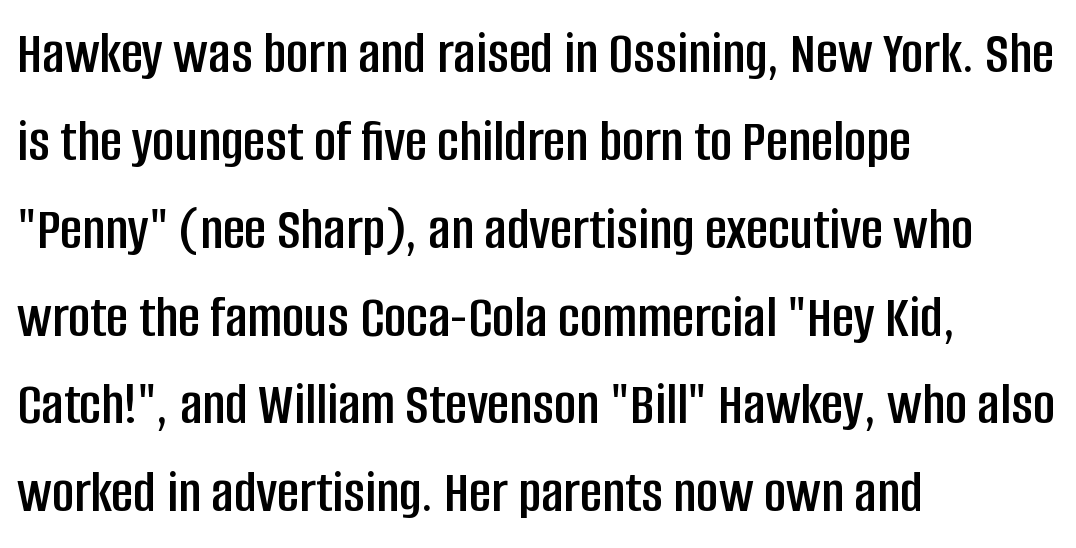
{"serif": "no", "italic": "no", "width": "condensed", "stroke_contrast": "low", "x_height": "large", "monospaced": "no", "underline": "no", "align": "left", "line_spacing": "normal", "line_spacing_ratio": 1.44, "letter_spacing": "normal", "letter_spacing_em": 0.0, "glyph_px": 61}
